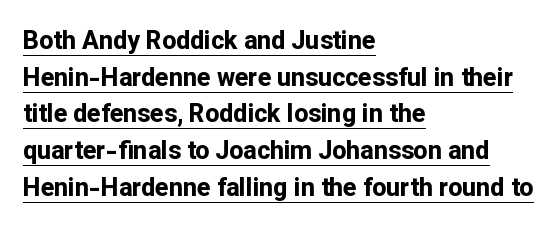
The image shows 25 px bold type, upright; set left-aligned, normal line spacing (1.47x), normal letter spacing, underlined.
